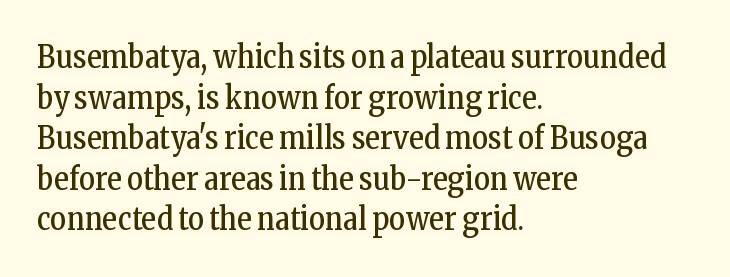
The image shows 31 px regular-weight, condensed serif type, upright; set left-aligned, normal line spacing (1.31x), normal letter spacing, not underlined; low stroke contrast and a medium x-height.
